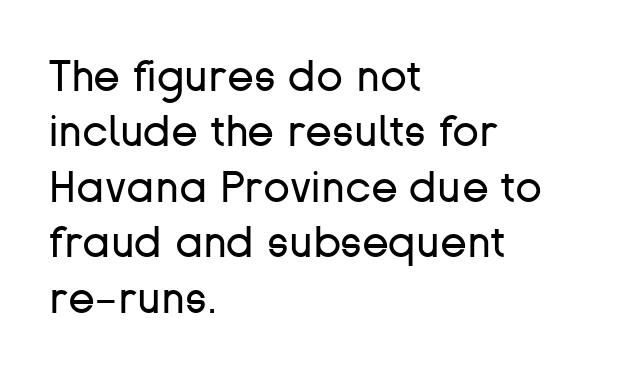
Q: Is the text bold? A: No.
Q: Is the text italic (slanted)? A: No, it is upright.
Q: Is the typeface a serif or a sans-serif typeface? A: Sans-serif.
Q: Is the text underlined? A: No.
Q: How is the paragraph aligned? A: Left-aligned.
Q: Is the spacing between letters normal or unusually wide? A: Normal.
Q: Is the spacing between lines tight, normal or loose? A: Normal.
Q: Width (condensed, normal, or wide)? A: Normal.
Q: Stroke contrast? A: Low.
Q: x-height? A: Medium.
Q: Monospaced? A: No.
